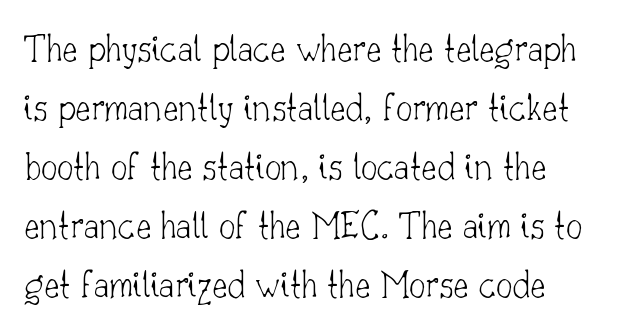
In terms of posture, this sample is upright. Underlining? Definitely not there. You could not count columns in this text — the font is proportionally spaced. Caption: face not bold, strokes unweighted.
